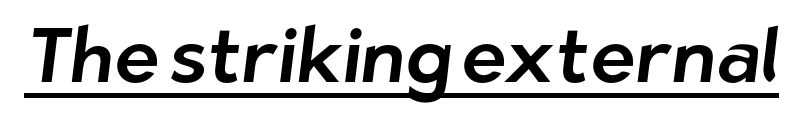
Q: Is the typeface a serif or a sans-serif typeface? A: Sans-serif.
Q: Is the text underlined? A: Yes.
Q: Is the spacing between letters normal or unusually wide? A: Normal.
Q: Width (condensed, normal, or wide)? A: Normal.
Q: Stroke contrast? A: Low.
Q: x-height? A: Medium.
Q: Monospaced? A: No.
